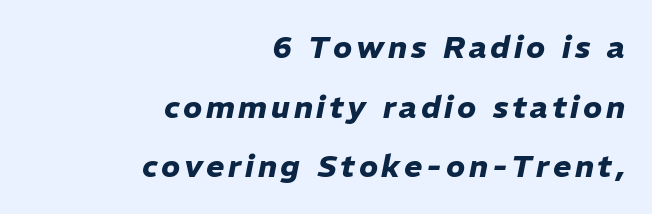
The image shows 31 px heavy type, italic (leaning right); set right-aligned, loose line spacing (1.92x), not underlined; low stroke contrast and a medium x-height.
